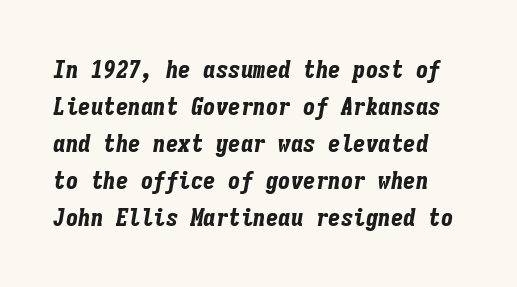
Spacing between characters is what you'd get straight out of the box. Students, this is bold: see how much ink each stroke carries. Each row of text sits above clean, open space. Style check: oblique. Vertically, the passage feels balanced, rows spaced as you'd expect.
